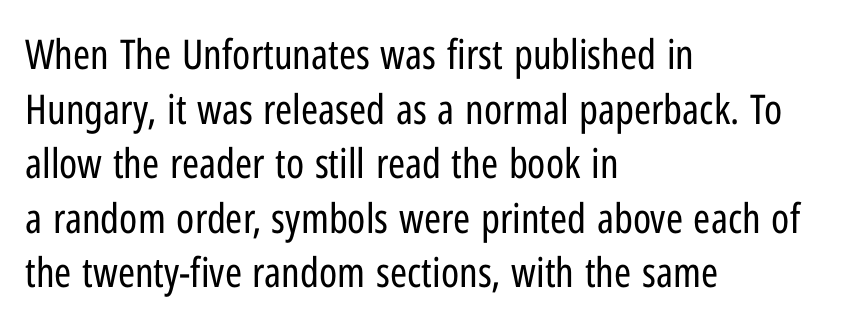
The image shows 41 px regular-weight, condensed sans-serif type, upright; set left-aligned, normal line spacing (1.33x), normal letter spacing, not underlined; low stroke contrast and a medium x-height.
